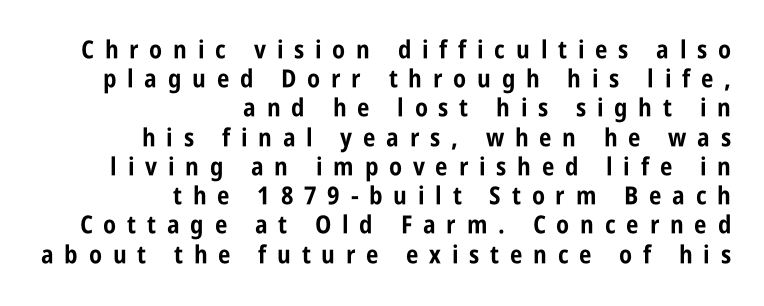
Q: Is the text bold? A: Yes.
Q: Is the text italic (slanted)? A: No, it is upright.
Q: Is the text underlined? A: No.
Q: How is the paragraph aligned? A: Right-aligned.
Q: Is the spacing between letters normal or unusually wide? A: Unusually wide.
